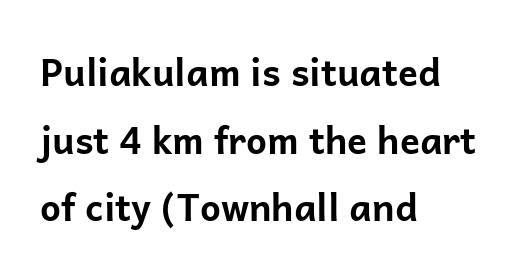
The image shows 37 px bold sans-serif type, upright; set left-aligned, line spacing 1.83x, normal letter spacing, not underlined; low stroke contrast and a medium x-height.
